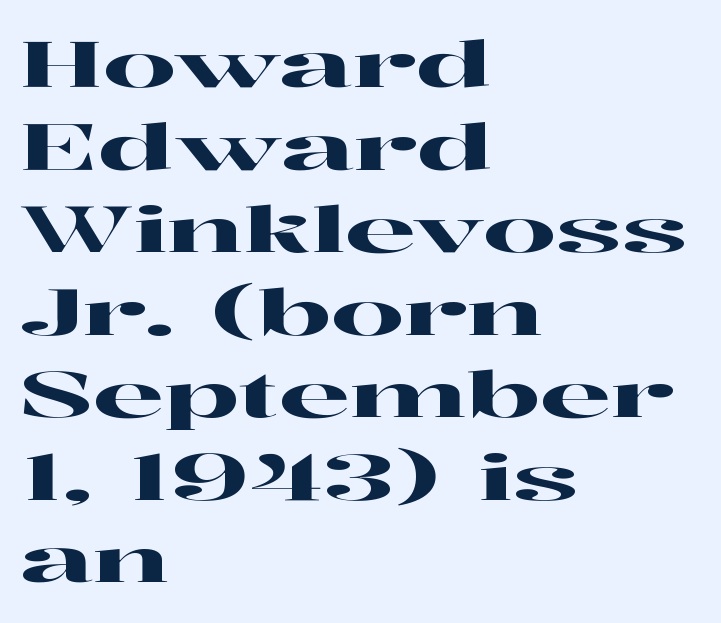
{"serif": "yes", "italic": "no", "width": "wide", "stroke_contrast": "high", "x_height": "medium", "monospaced": "no", "underline": "no", "align": "left", "line_spacing": "normal", "line_spacing_ratio": 1.29, "letter_spacing": "normal", "letter_spacing_em": 0.0, "glyph_px": 64}
